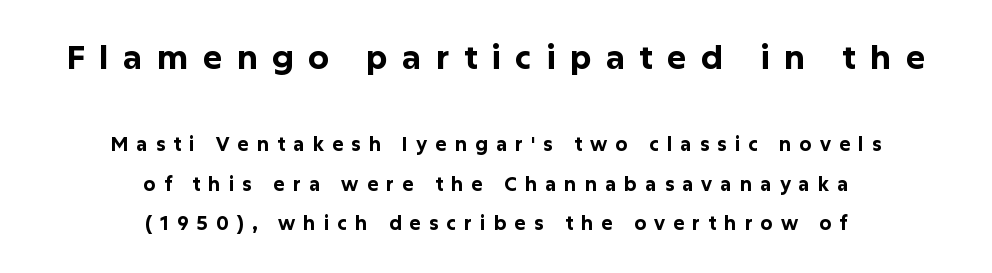
In this sample the first text group is rendered at the bigger scale. Type without underlining. Whoever set this chose breathing room over compactness in the vertical rhythm. You could only call the tracking loose — the letters float apart.
